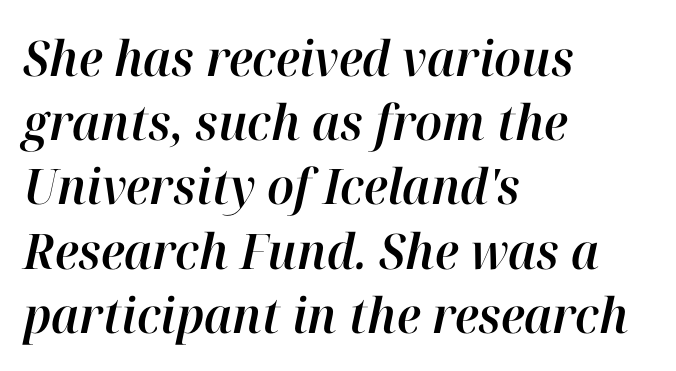
{"italic": "yes", "lean": "right", "slant_degrees": 12, "width": "normal", "stroke_contrast": "high", "x_height": "medium", "monospaced": "no", "underline": "no", "align": "left", "line_spacing": "normal", "line_spacing_ratio": 1.31, "letter_spacing": "normal", "letter_spacing_em": 0.0, "glyph_px": 49}
